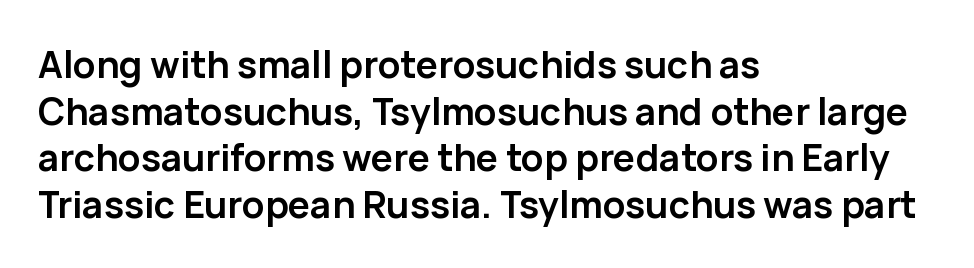
{"serif": "no", "italic": "no", "bold": "yes", "weight": "semibold", "width": "normal", "stroke_contrast": "low", "x_height": "medium", "monospaced": "no", "underline": "no", "align": "left", "line_spacing": "normal", "line_spacing_ratio": 1.26, "letter_spacing": "normal", "letter_spacing_em": 0.0, "glyph_px": 37}
